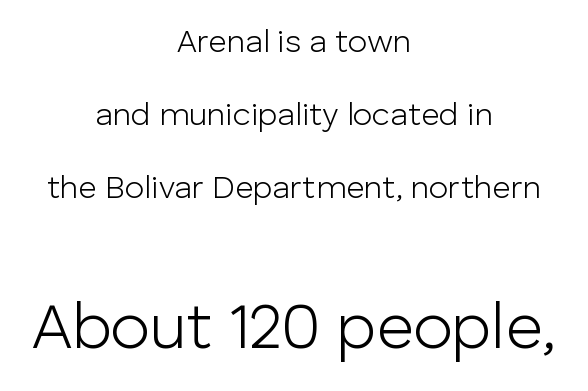
Interline gaps are noticeably wide in this sample. Here the designer chose a conventional face with non-uniform glyph widths. A typesetter would label this face a sans. The passage shown is not underscored anywhere. Both edges are ragged and mirror each other, which tells us the setting is centered.
